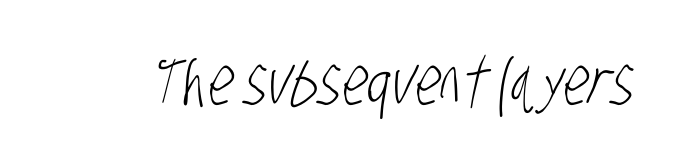
The image shows 67 px light, condensed sans-serif type; set normal letter spacing, not underlined; low stroke contrast and a large x-height.
